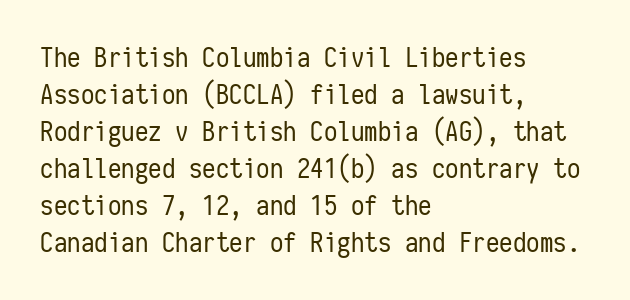
Reading down the block, your eye returns to a fixed left position each line. Tall strokes in this sample are plumb rather than angled. The rendering uses a moderate line-height, typical for paragraphs. This is not heavy type; no bold has been used. Any mark beneath the type? The region is blank. Each word holds together tightly as a unit, with standard inter-letter gaps.
